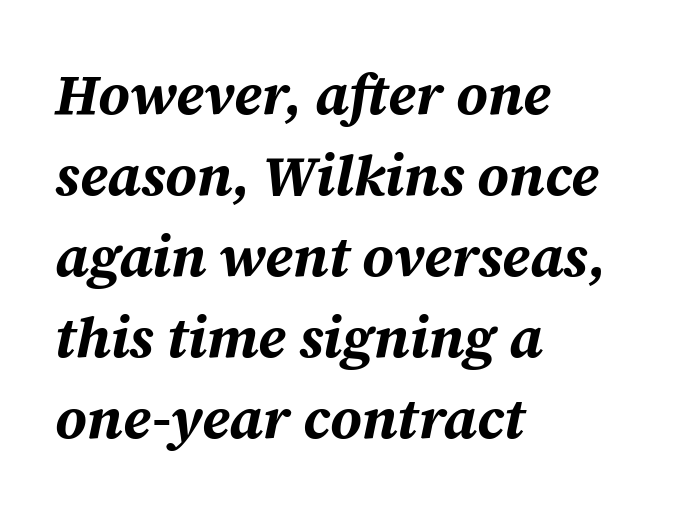
Q: Is the text bold? A: Yes.
Q: Is the text italic (slanted)? A: Yes, it leans right by about 12 degrees.
Q: Is the text underlined? A: No.
Q: How is the paragraph aligned? A: Left-aligned.
Q: Is the spacing between letters normal or unusually wide? A: Normal.
Q: Is the spacing between lines tight, normal or loose? A: Normal.
Q: Width (condensed, normal, or wide)? A: Normal.
Q: Stroke contrast? A: Medium.
Q: x-height? A: Medium.
Q: Monospaced? A: No.
